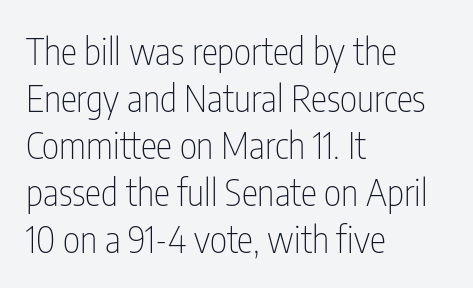
Q: Is the text bold? A: No.
Q: Is the text italic (slanted)? A: No, it is upright.
Q: Is the typeface a serif or a sans-serif typeface? A: Sans-serif.
Q: Is the text underlined? A: No.
Q: How is the paragraph aligned? A: Left-aligned.
Q: Is the spacing between letters normal or unusually wide? A: Normal.
Q: Is the spacing between lines tight, normal or loose? A: Normal.
Q: Width (condensed, normal, or wide)? A: Condensed.
Q: Stroke contrast? A: Low.
Q: x-height? A: Medium.
Q: Monospaced? A: No.
